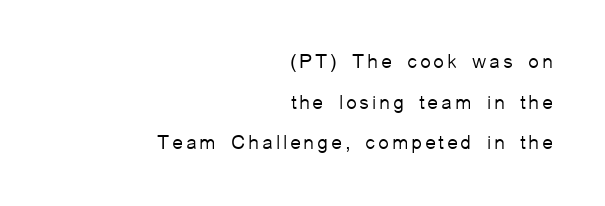
The image shows 20 px text type, upright; set right-aligned, loose line spacing (2.03x), not underlined.
